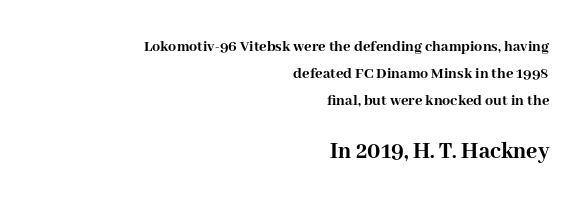
{"italic": "no", "bold": "yes", "underline": "no", "align": "right", "line_spacing": "normal", "line_spacing_ratio": 1.69, "letter_spacing": "normal", "letter_spacing_em": 0.0, "larger_block": "second", "size_ratio": 1.5, "glyph_px": 24}
